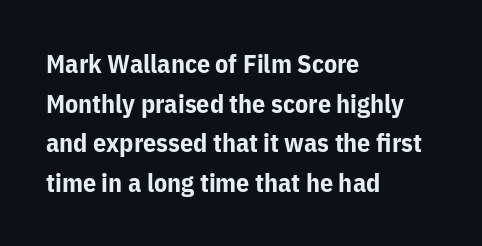
The image shows 26 px bold type, upright; set left-aligned, normal line spacing (1.52x), normal letter spacing, not underlined.
